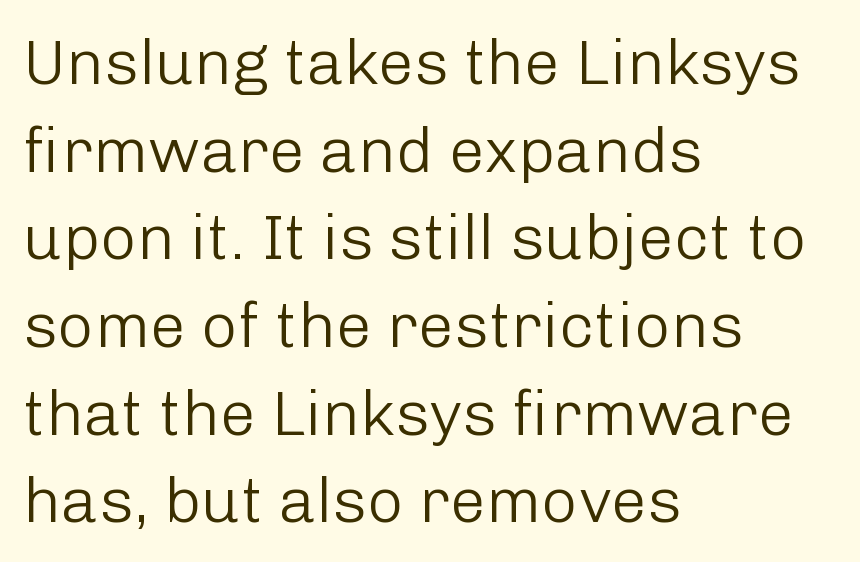
Just letters on the line, the space beneath them empty. Is this a fixed-width face? No — the glyphs have proportional, varying widths. The rendering anchors every line to the left-hand side. The block of text has a typical density, with ordinary space between rows. Students, note that the glyphs here touch the page at normal intervals. Compared with a typical body face, this is equally light or lighter still.
